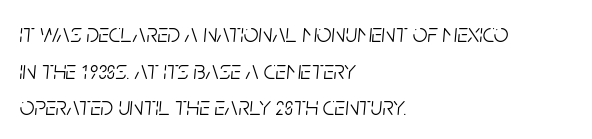
Does the copy run flush right? No — it runs flush left. The font sits on the lighter half of the weight spectrum, regular included. The passage shown has conventional tracking throughout. If you drew a line through each stem, it would be angled. Rows of type keep a routine distance in the vertical direction.
